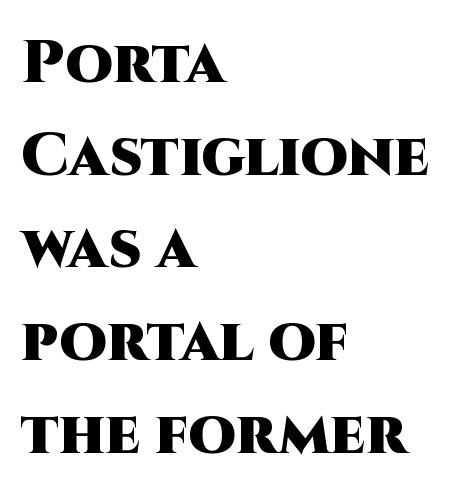
{"serif": "no", "italic": "no", "bold": "yes", "weight": "heavy", "width": "normal", "stroke_contrast": "high", "x_height": "large", "monospaced": "no", "underline": "no", "align": "left", "line_spacing": "normal", "line_spacing_ratio": 1.52, "letter_spacing": "normal", "letter_spacing_em": 0.0, "glyph_px": 61}
